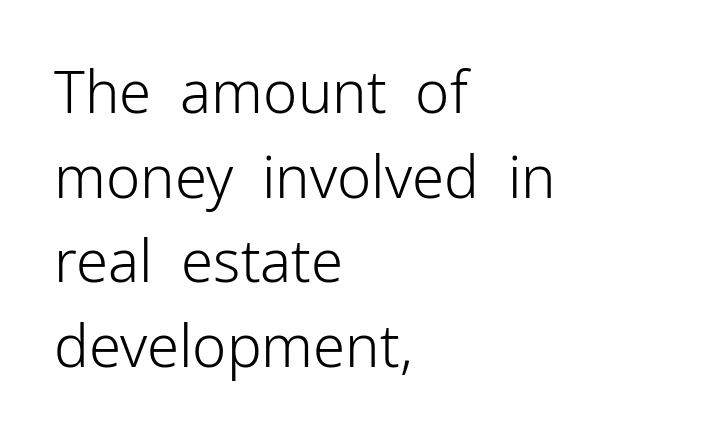
These lines stack with their left ends in a neat column. The line texture is even and compact thanks to regular tracking. You can tell from the bare stems that sans-serif type was used. The vertical gap from one line to the next is medium.
